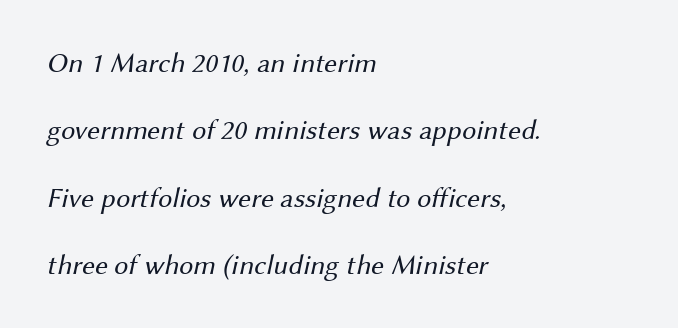
{"serif": "no", "bold": "no", "weight": "regular", "width": "normal", "stroke_contrast": "medium", "x_height": "medium", "monospaced": "no", "underline": "no", "align": "left", "line_spacing": "loose", "line_spacing_ratio": 2.41, "letter_spacing": "normal", "letter_spacing_em": 0.0, "glyph_px": 28}
